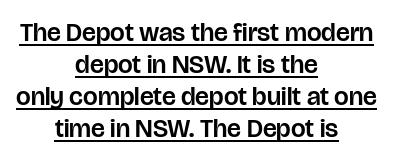
{"italic": "no", "underline": "yes", "align": "center", "line_spacing_ratio": 1.23, "letter_spacing": "normal", "letter_spacing_em": 0.0, "glyph_px": 26}
